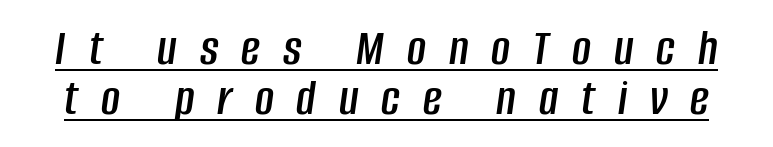
Yep, that's italic — everything's leaning. Interline gaps are noticeably narrow in this sample. Underlining? Definitely there. The rendering uses natural spacing where letterforms have individual widths.
